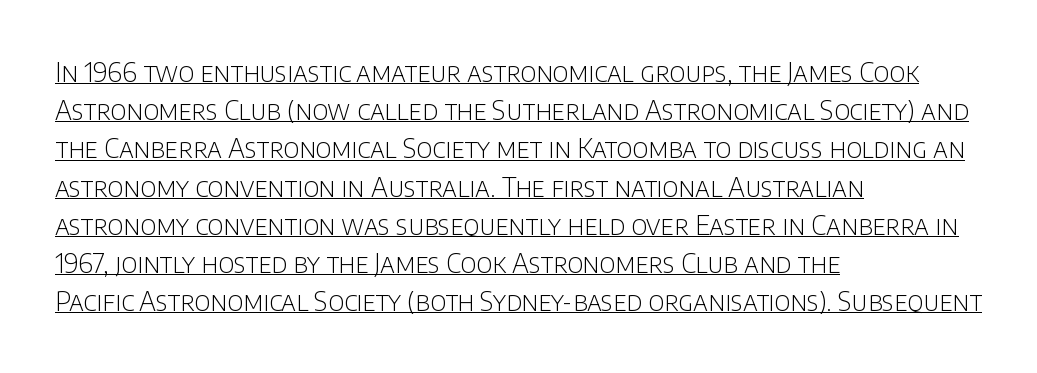
The lettering is marked with a stroke running underneath it. Designer's note — italics off, roman on. Look at the tracking — it's just the regular setting, nothing added. Is this a heavy cut? Hardly; it is regular or lighter.
